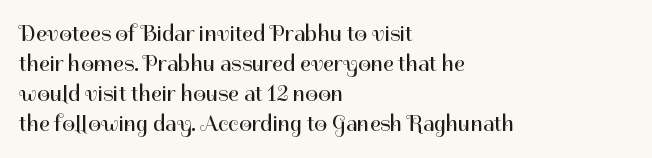
The image shows 23 px text type, upright; set left-aligned, normal line spacing (1.31x), normal letter spacing, not underlined.
